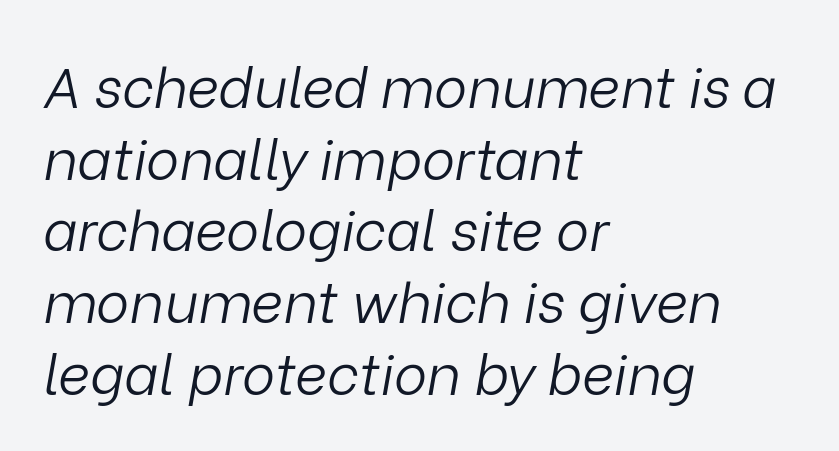
Interline gaps are of average width in this sample. Nobody drew a line under any word here. There is no visible air inserted between adjacent glyphs. Short and long lines alike share a common starting point at left.
